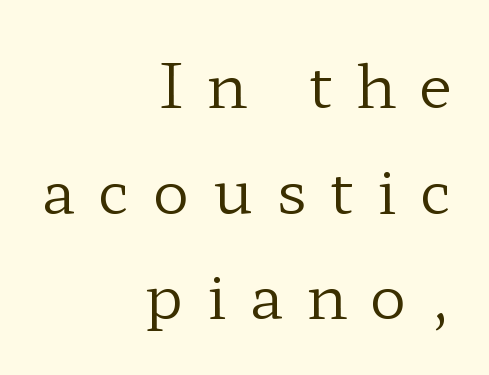
These lines have a slow, spaced-out rhythm from letter to letter. The area under the type is left untouched. The setting favours the right margin, as signatures and pull-quotes sometimes do. No chunkiness to these letters — they're not bold. Characters remain perfectly vertical along every line. Examine the stroke ends and you'll spot serifs.
